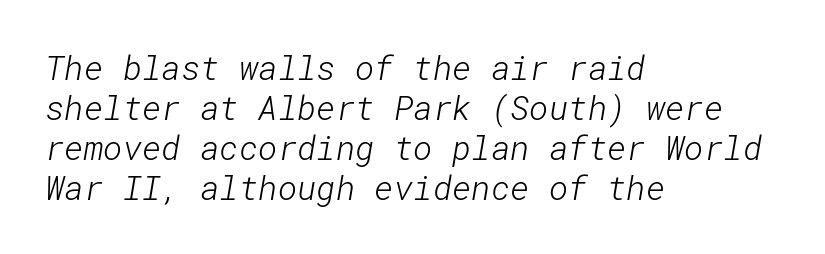
Q: Is the text bold? A: No.
Q: Is the typeface a serif or a sans-serif typeface? A: Sans-serif.
Q: Is the text underlined? A: No.
Q: How is the paragraph aligned? A: Left-aligned.
Q: Is the spacing between letters normal or unusually wide? A: Normal.
Q: Width (condensed, normal, or wide)? A: Normal.
Q: Stroke contrast? A: Low.
Q: x-height? A: Medium.
